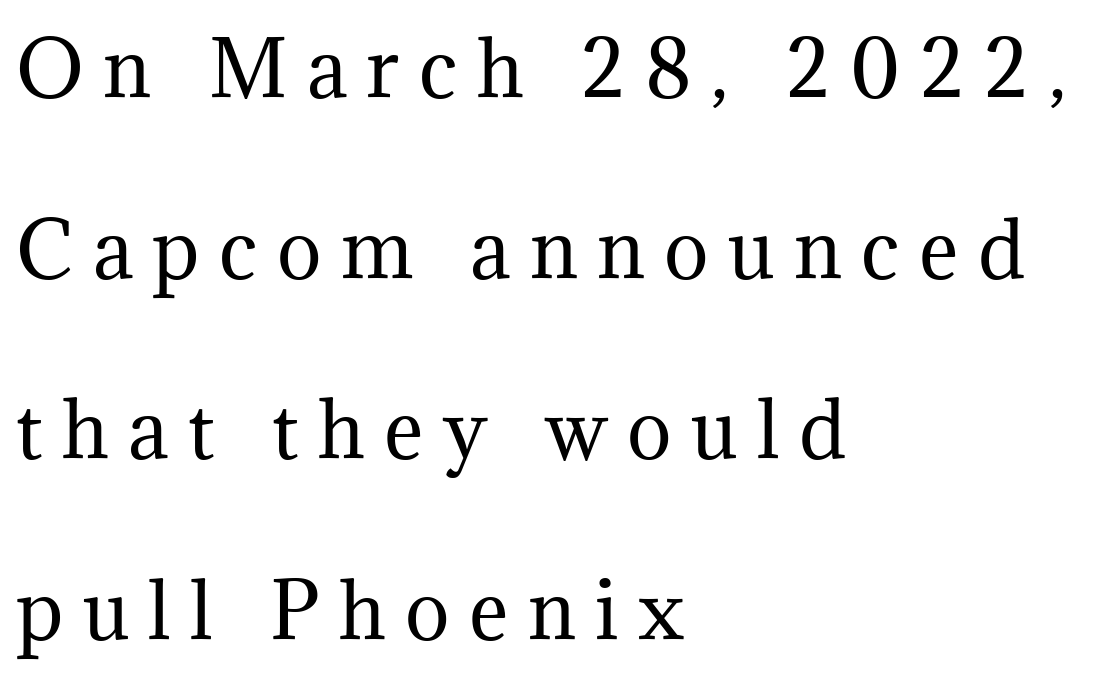
Each letter keeps its own natural width here, so spacing adapts to shape. Interline gaps are noticeably wide in this sample. A typesetter would mark this as roman, not italic. Compared with a centered layout, this one pins lines to the left instead. The face used here is rendered with a markedly widened letterfit.
